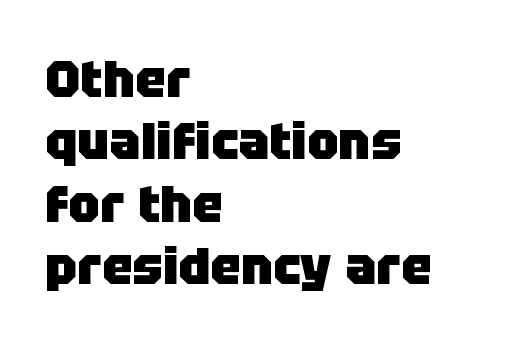
Q: Is the text bold? A: Yes.
Q: Is the text italic (slanted)? A: No, it is upright.
Q: Is the typeface a serif or a sans-serif typeface? A: Sans-serif.
Q: Is the text underlined? A: No.
Q: How is the paragraph aligned? A: Left-aligned.
Q: Is the spacing between letters normal or unusually wide? A: Normal.
Q: Width (condensed, normal, or wide)? A: Normal.
Q: Stroke contrast? A: Low.
Q: x-height? A: Large.
Q: Monospaced? A: No.
